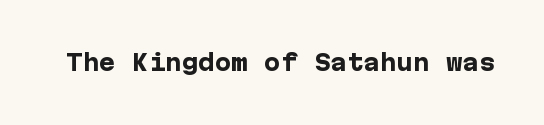
The image shows 22 px bold type, upright; set normal letter spacing, not underlined.
